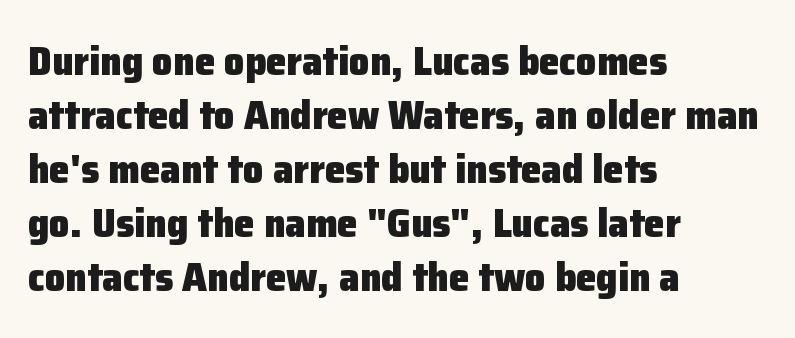
{"serif": "no", "italic": "no", "bold": "yes", "weight": "heavy", "width": "normal", "stroke_contrast": "low", "x_height": "medium", "monospaced": "no", "underline": "no", "align": "left", "line_spacing": "normal", "line_spacing_ratio": 1.32, "letter_spacing": "normal", "letter_spacing_em": 0.0, "glyph_px": 41}
